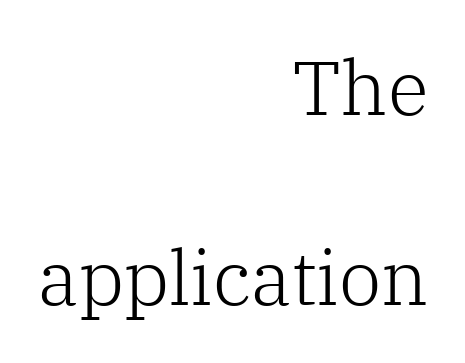
The image shows 76 px light serif type, upright; set right-aligned, loose line spacing (2.5x), normal letter spacing, not underlined; low stroke contrast and a medium x-height.
